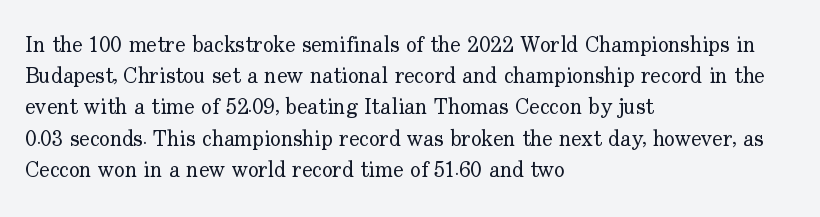
The image shows 22 px text type, upright; set left-aligned, normal line spacing (1.42x), normal letter spacing, not underlined.
